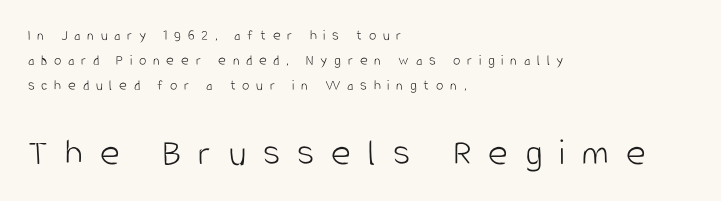
The image shows 38 px light, condensed sans-serif type, upright; set left-aligned, normal line spacing (1.68x), unusually wide letter spacing (+0.45 em), not underlined; the second (bottom) block is 2.53x larger; low stroke contrast and a large x-height.
